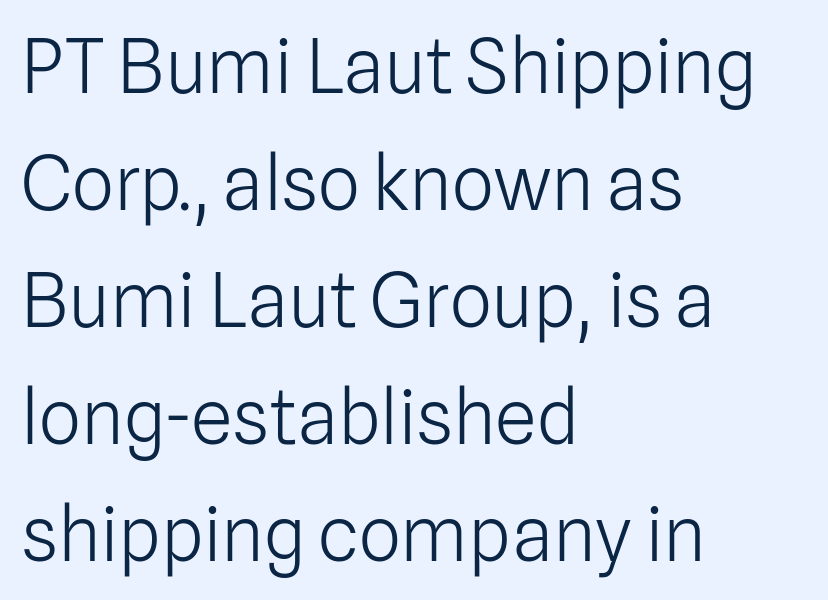
Q: Is the text bold? A: No.
Q: Is the text italic (slanted)? A: No, it is upright.
Q: Is the typeface a serif or a sans-serif typeface? A: Sans-serif.
Q: Is the text underlined? A: No.
Q: How is the paragraph aligned? A: Left-aligned.
Q: Is the spacing between letters normal or unusually wide? A: Normal.
Q: Is the spacing between lines tight, normal or loose? A: Normal.
Q: Width (condensed, normal, or wide)? A: Normal.
Q: Stroke contrast? A: Low.
Q: x-height? A: Medium.
Q: Monospaced? A: No.
